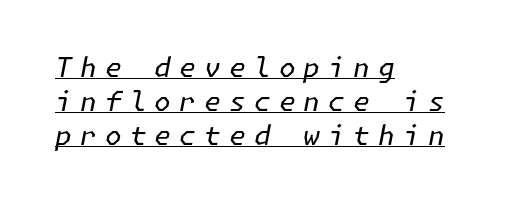
{"italic": "yes", "lean": "right", "slant_degrees": 11, "bold": "no", "underline": "yes", "align": "left", "line_spacing": "normal", "line_spacing_ratio": 1.26, "letter_spacing": "wide", "letter_spacing_em": 0.3, "glyph_px": 27}
